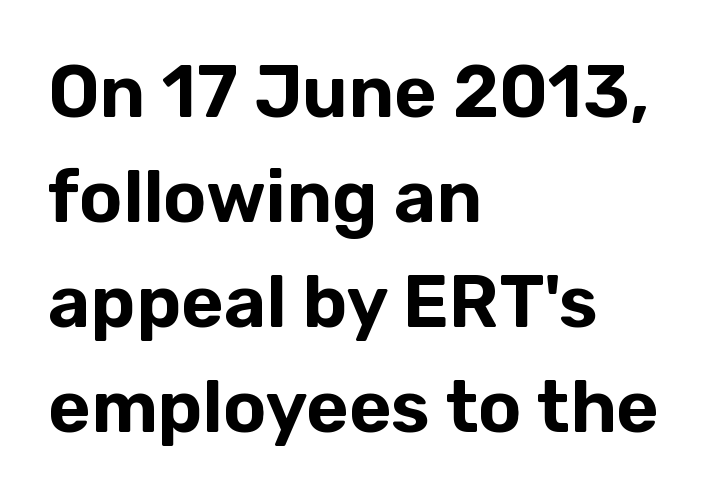
The image shows 73 px sans-serif type, upright; set left-aligned, normal line spacing (1.44x), normal letter spacing, not underlined; low stroke contrast and a medium x-height.
